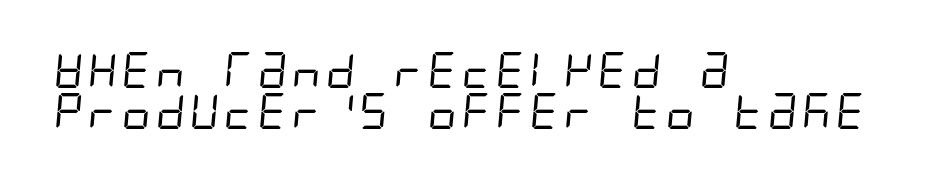
The image shows 36 px regular-weight, condensed sans-serif type; set left-aligned, tight line spacing (1.15x), normal letter spacing, not underlined; low stroke contrast and a large x-height.
